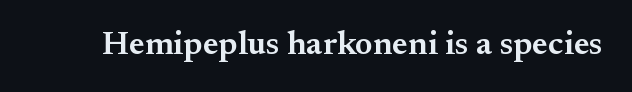
{"serif": "yes", "italic": "no", "bold": "semi", "weight": "semibold", "width": "normal", "stroke_contrast": "medium", "x_height": "small", "monospaced": "no", "underline": "no", "letter_spacing": "normal", "letter_spacing_em": 0.0, "glyph_px": 33}
